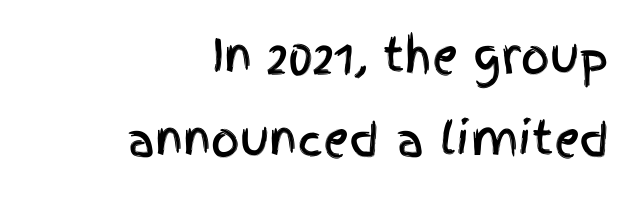
Q: Is the text italic (slanted)? A: No, it is upright.
Q: Is the typeface a serif or a sans-serif typeface? A: Sans-serif.
Q: Is the text underlined? A: No.
Q: How is the paragraph aligned? A: Right-aligned.
Q: Is the spacing between letters normal or unusually wide? A: Normal.
Q: Width (condensed, normal, or wide)? A: Condensed.
Q: x-height? A: Large.
Q: Monospaced? A: No.
